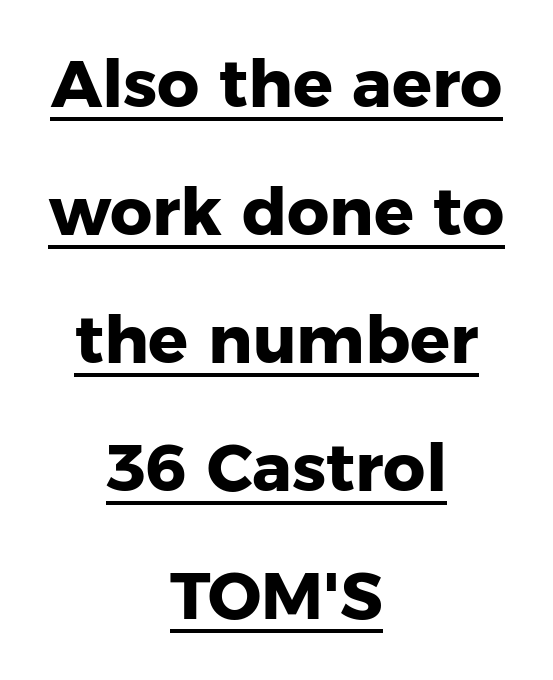
Q: Is the text bold? A: Yes.
Q: Is the text italic (slanted)? A: No, it is upright.
Q: Is the typeface a serif or a sans-serif typeface? A: Sans-serif.
Q: Is the text underlined? A: Yes.
Q: How is the paragraph aligned? A: Centered.
Q: Is the spacing between letters normal or unusually wide? A: Normal.
Q: Is the spacing between lines tight, normal or loose? A: Loose.
Q: Width (condensed, normal, or wide)? A: Normal.
Q: Stroke contrast? A: Low.
Q: x-height? A: Medium.
Q: Monospaced? A: No.
